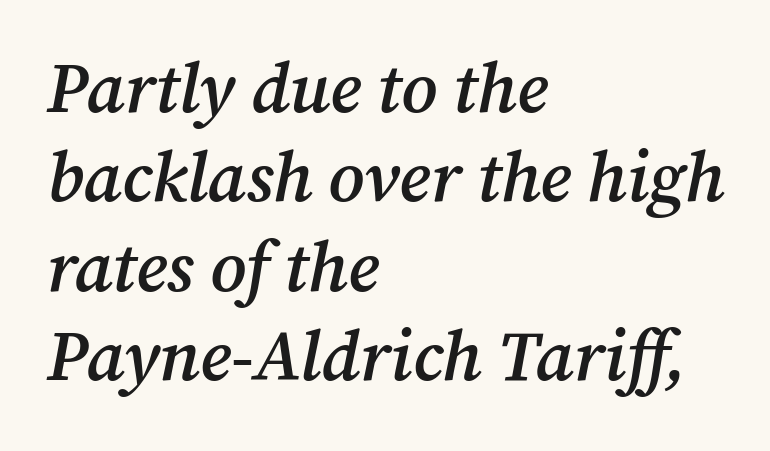
Q: Is the text bold? A: Semi-bold.
Q: Is the text italic (slanted)? A: Yes, it leans right by about 12 degrees.
Q: Is the typeface a serif or a sans-serif typeface? A: Serif.
Q: Is the text underlined? A: No.
Q: How is the paragraph aligned? A: Left-aligned.
Q: Is the spacing between letters normal or unusually wide? A: Normal.
Q: Is the spacing between lines tight, normal or loose? A: Normal.
Q: Width (condensed, normal, or wide)? A: Normal.
Q: Stroke contrast? A: Medium.
Q: x-height? A: Medium.
Q: Monospaced? A: No.
